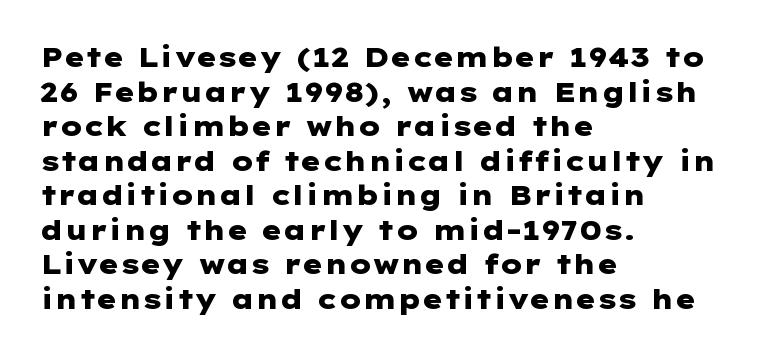
Q: Is the text bold? A: Yes.
Q: Is the text italic (slanted)? A: No, it is upright.
Q: Is the text underlined? A: No.
Q: How is the paragraph aligned? A: Left-aligned.
Q: Is the spacing between letters normal or unusually wide? A: Normal.
Q: Is the spacing between lines tight, normal or loose? A: Normal.
